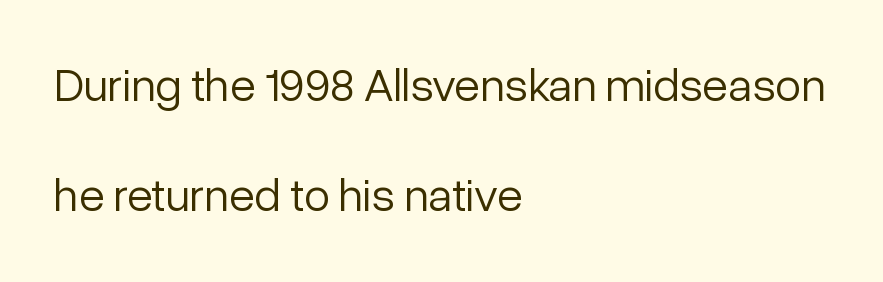
Loosely led — the rows are spread out. Compared with a centered layout, this one pins lines to the left instead. Unmarked baselines from the first word to the last. Students, note that the glyphs here touch the page at normal intervals.
